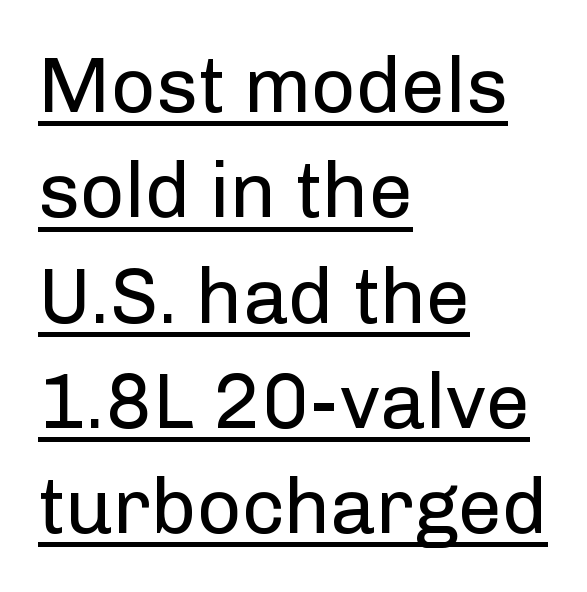
Q: Is the text bold? A: No.
Q: Is the text italic (slanted)? A: No, it is upright.
Q: Is the typeface a serif or a sans-serif typeface? A: Sans-serif.
Q: Is the text underlined? A: Yes.
Q: How is the paragraph aligned? A: Left-aligned.
Q: Is the spacing between letters normal or unusually wide? A: Normal.
Q: Is the spacing between lines tight, normal or loose? A: Normal.
Q: Width (condensed, normal, or wide)? A: Normal.
Q: Stroke contrast? A: Low.
Q: x-height? A: Medium.
Q: Monospaced? A: No.
